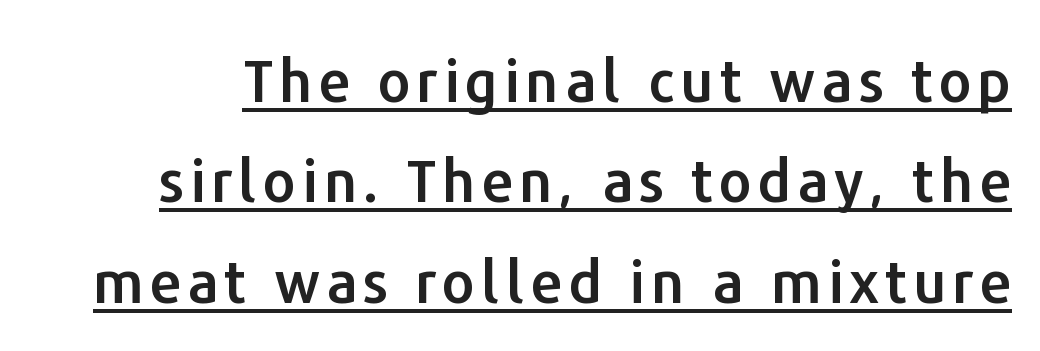
{"serif": "no", "italic": "no", "width": "normal", "stroke_contrast": "low", "x_height": "medium", "monospaced": "no", "underline": "yes", "line_spacing_ratio": 1.73, "glyph_px": 58}
